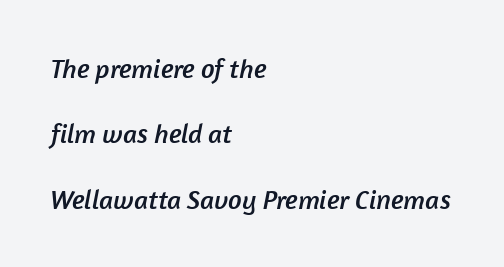
{"underline": "no", "align": "left", "line_spacing": "loose", "line_spacing_ratio": 2.42, "letter_spacing": "normal", "letter_spacing_em": 0.0, "glyph_px": 27}
